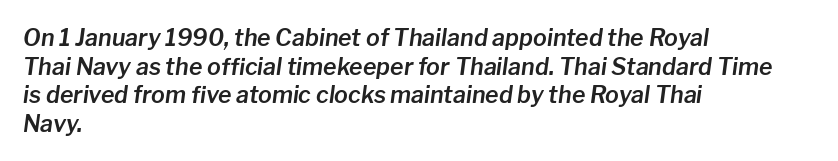
{"italic": "yes", "lean": "right", "slant_degrees": 8, "underline": "no", "align": "left", "line_spacing_ratio": 1.24, "letter_spacing": "normal", "letter_spacing_em": 0.0, "glyph_px": 23}
